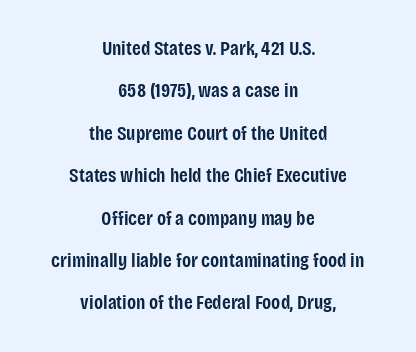
Q: Is the text bold? A: Semi-bold.
Q: Is the text italic (slanted)? A: No, it is upright.
Q: Is the text underlined? A: No.
Q: How is the paragraph aligned? A: Centered.
Q: Is the spacing between letters normal or unusually wide? A: Normal.
Q: Is the spacing between lines tight, normal or loose? A: Loose.
